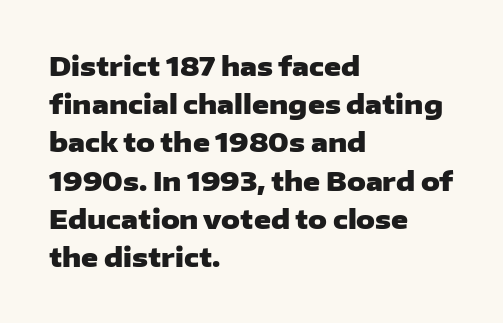
{"italic": "no", "bold": "yes", "underline": "no", "align": "left", "line_spacing": "normal", "line_spacing_ratio": 1.47, "letter_spacing": "normal", "letter_spacing_em": 0.0, "glyph_px": 26}
